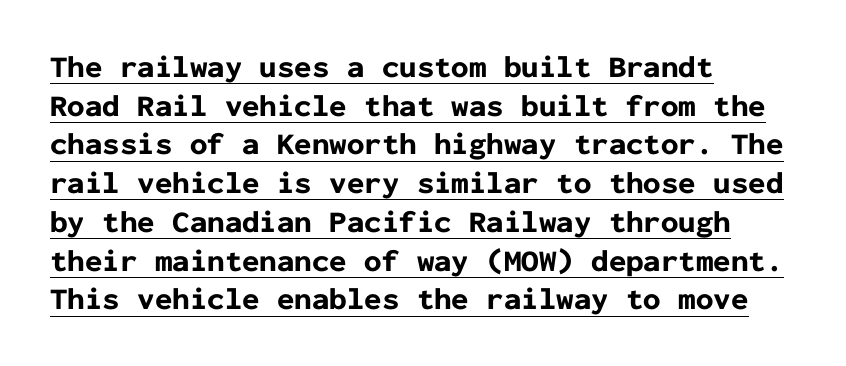
It's the straight-up-and-down kind of type. Note: no serifs on the glyphs. This sample uses plain, unmodified letter spacing. A baseline rule has been typeset under these characters.
